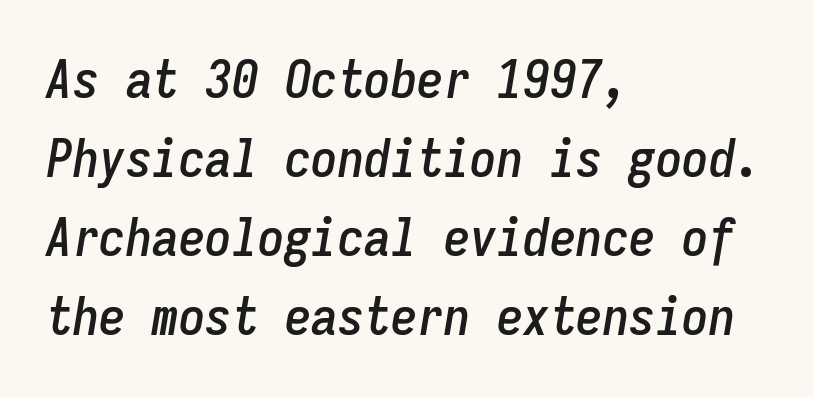
Q: Is the text italic (slanted)? A: Yes, it leans right by about 9 degrees.
Q: Is the text underlined? A: No.
Q: How is the paragraph aligned? A: Left-aligned.
Q: Is the spacing between letters normal or unusually wide? A: Normal.
Q: Is the spacing between lines tight, normal or loose? A: Normal.
Q: Width (condensed, normal, or wide)? A: Condensed.
Q: Stroke contrast? A: Low.
Q: x-height? A: Medium.
Q: Monospaced? A: Yes.
